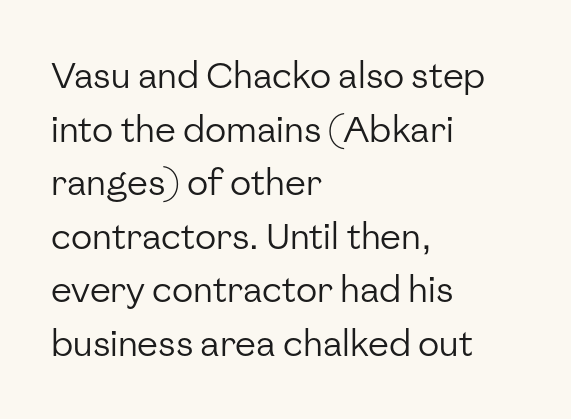
{"serif": "no", "italic": "no", "bold": "no", "weight": "regular", "width": "normal", "stroke_contrast": "low", "x_height": "medium", "monospaced": "no", "underline": "no", "align": "left", "line_spacing": "normal", "line_spacing_ratio": 1.53, "letter_spacing": "normal", "letter_spacing_em": 0.0, "glyph_px": 35}
